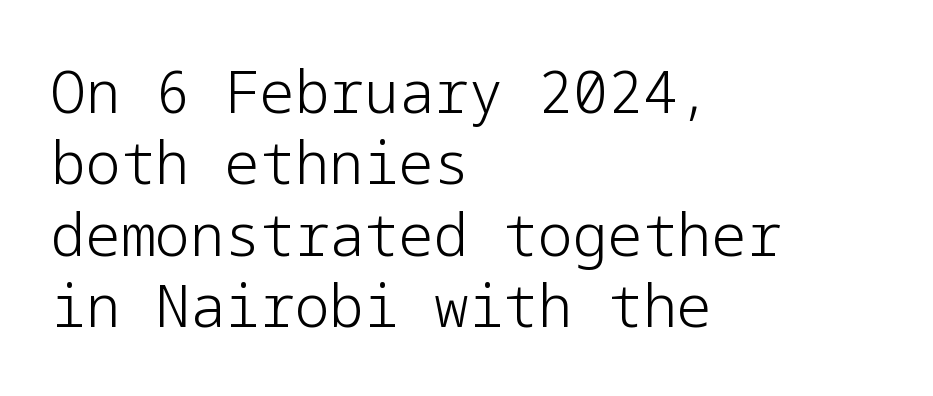
The image shows 58 px light sans-serif type, upright; set left-aligned, line spacing 1.23x, normal letter spacing, not underlined; low stroke contrast and a medium x-height.
